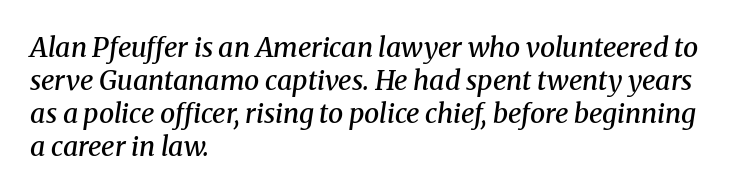
The image shows 27 px text type, italic (leaning right); set left-aligned, line spacing 1.22x, normal letter spacing, not underlined.
